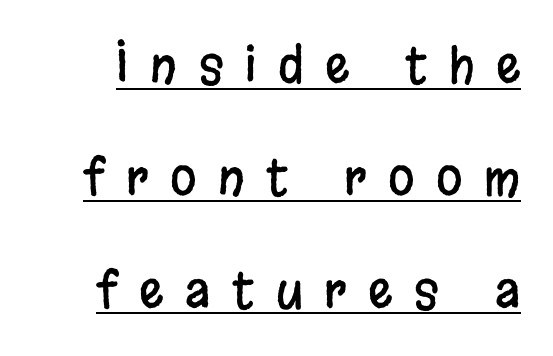
Descenders here cross a horizontal rule under the line. Are there feet on the stems? There aren't — it's a sans. Is the letter spacing exaggerated? Yes — the characters are pushed far apart. The letters stand upright; this is a roman face. Do the characters align in a grid? No, the font is proportional. Airy leading.
